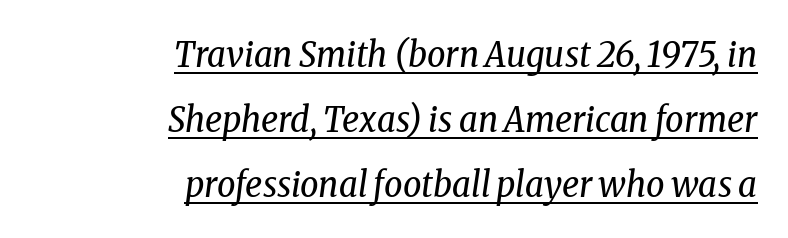
Quick note: italic. The rendering uses natural spacing where letterforms have individual widths. Ink coverage per letter is moderate at most. Is the letter spacing exaggerated? No — it looks like the ordinary default. The rendering shows small feet on the letterforms — a serif design.
